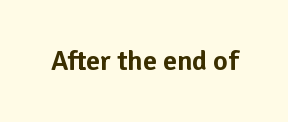
Q: Is the text italic (slanted)? A: No, it is upright.
Q: Is the typeface a serif or a sans-serif typeface? A: Sans-serif.
Q: Is the text underlined? A: No.
Q: Is the spacing between letters normal or unusually wide? A: Normal.
Q: Width (condensed, normal, or wide)? A: Normal.
Q: Stroke contrast? A: Low.
Q: x-height? A: Medium.
Q: Monospaced? A: No.
